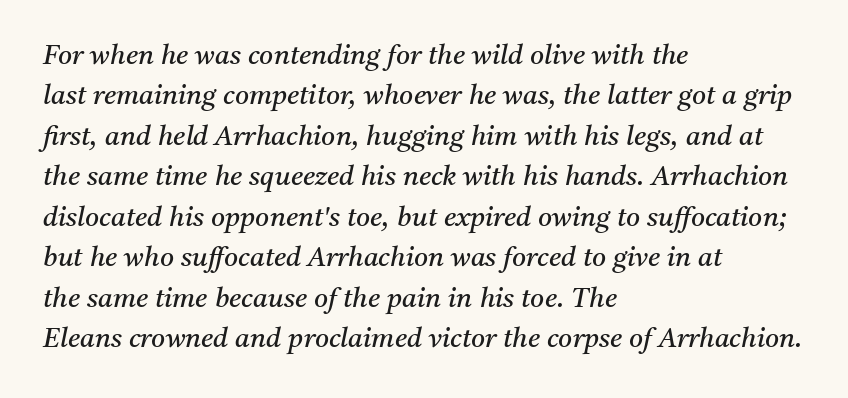
Q: Is the text bold? A: No.
Q: Is the text italic (slanted)? A: Yes, it leans right by about 11 degrees.
Q: Is the text underlined? A: No.
Q: How is the paragraph aligned? A: Left-aligned.
Q: Is the spacing between letters normal or unusually wide? A: Normal.
Q: Is the spacing between lines tight, normal or loose? A: Normal.
